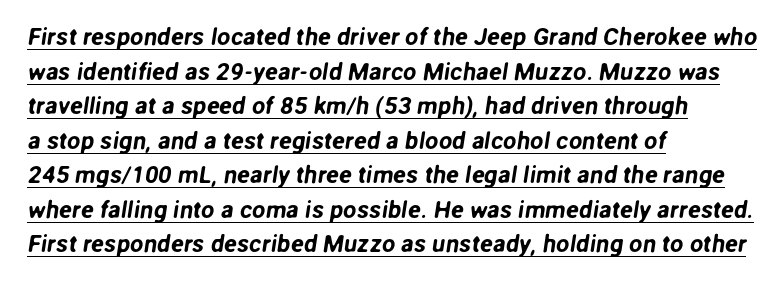
Q: Is the text underlined? A: Yes.
Q: How is the paragraph aligned? A: Left-aligned.
Q: Is the spacing between letters normal or unusually wide? A: Normal.
Q: Is the spacing between lines tight, normal or loose? A: Normal.
